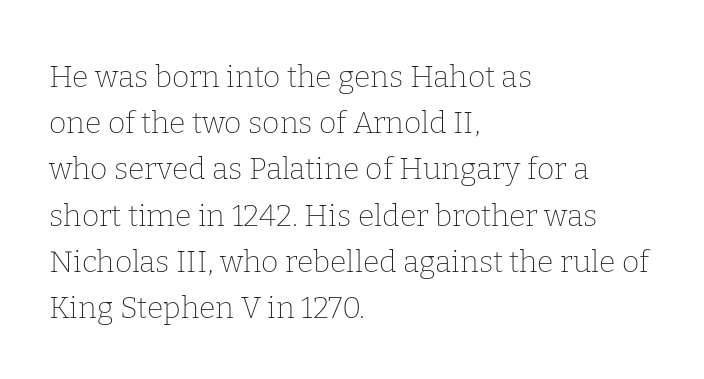
Every row of glyphs begins at an identical x-position on the left. In terms of leading, this rendering sits right in the middle. The letters stand straight up with perfectly vertical stems. Classification — serif. Do the characters align in a grid? No, the font is proportional. No extra tracking has been applied to these lines.
